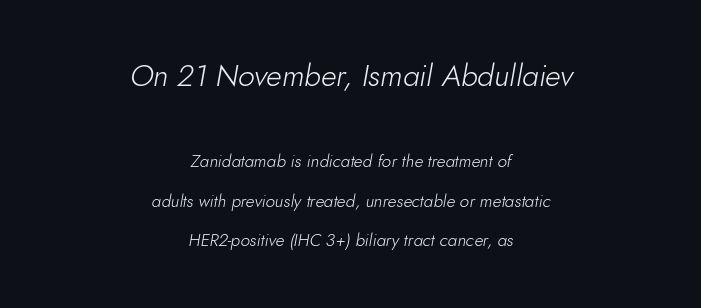
Notice how the stems are inclined rather than vertical — that's the hallmark of italics. The baseline area is clear. Standard letterfit; no display-style spreading of the glyphs. Varying glyph widths throughout — classic text-font behaviour. Heft: none added — not bold. The designer dialed line spacing up above the default.
